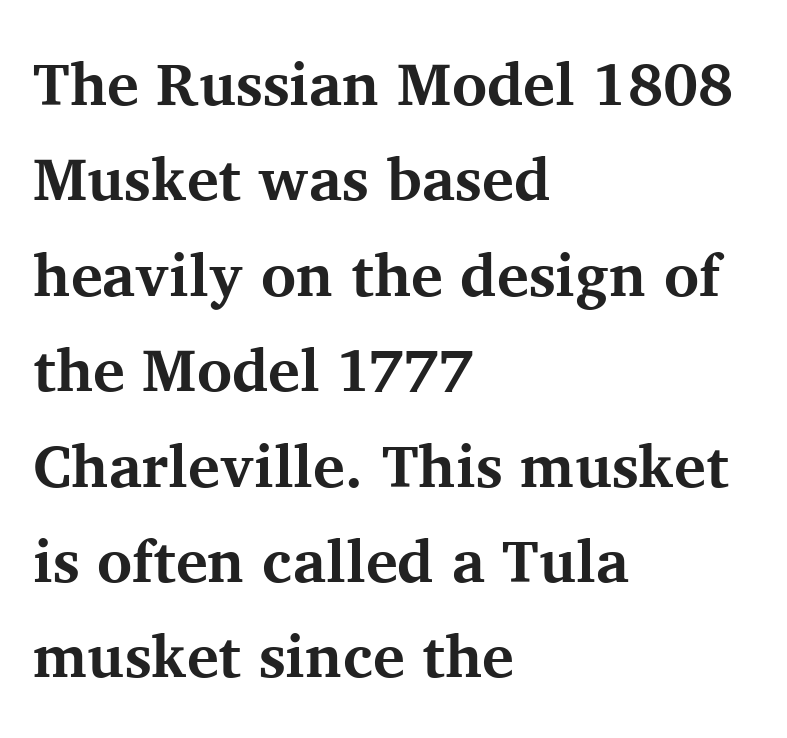
{"serif": "yes", "italic": "no", "bold": "yes", "weight": "bold", "width": "normal", "stroke_contrast": "medium", "x_height": "medium", "monospaced": "no", "underline": "no", "align": "left", "line_spacing": "normal", "line_spacing_ratio": 1.59, "letter_spacing": "normal", "letter_spacing_em": 0.0, "glyph_px": 60}
